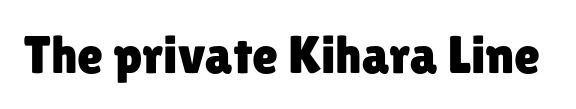
This is the regular roman posture of the typeface. The area under the type is left untouched. The passage shown has conventional tracking throughout. The text was rendered using a sans face with plain stroke endings. Spacing verdict: proportional, widths tailored to each character.
